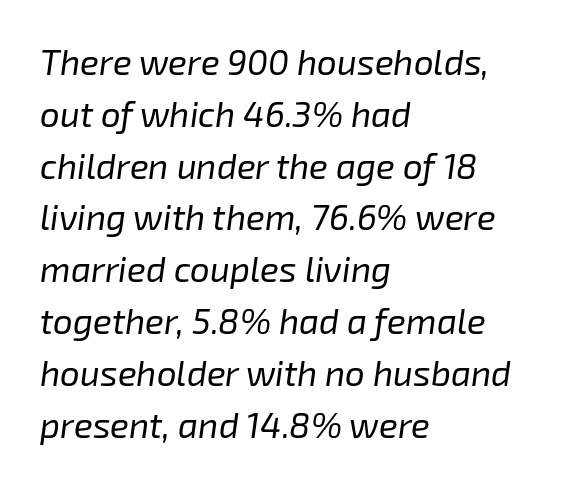
{"italic": "yes", "lean": "right", "slant_degrees": 8, "bold": "no", "weight": "regular", "width": "normal", "stroke_contrast": "low", "x_height": "medium", "monospaced": "no", "underline": "no", "align": "left", "line_spacing": "normal", "line_spacing_ratio": 1.48, "letter_spacing": "normal", "letter_spacing_em": 0.0, "glyph_px": 35}
